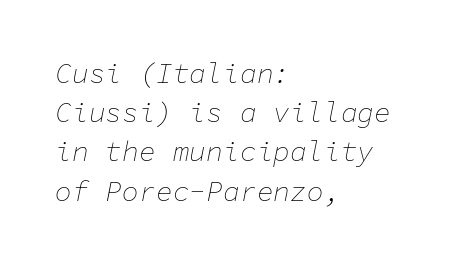
{"italic": "yes", "lean": "right", "slant_degrees": 11, "bold": "no", "weight": "thin", "width": "normal", "stroke_contrast": "low", "x_height": "medium", "monospaced": "yes", "underline": "no", "align": "left", "line_spacing": "normal", "line_spacing_ratio": 1.4, "letter_spacing": "normal", "letter_spacing_em": 0.0, "glyph_px": 28}
